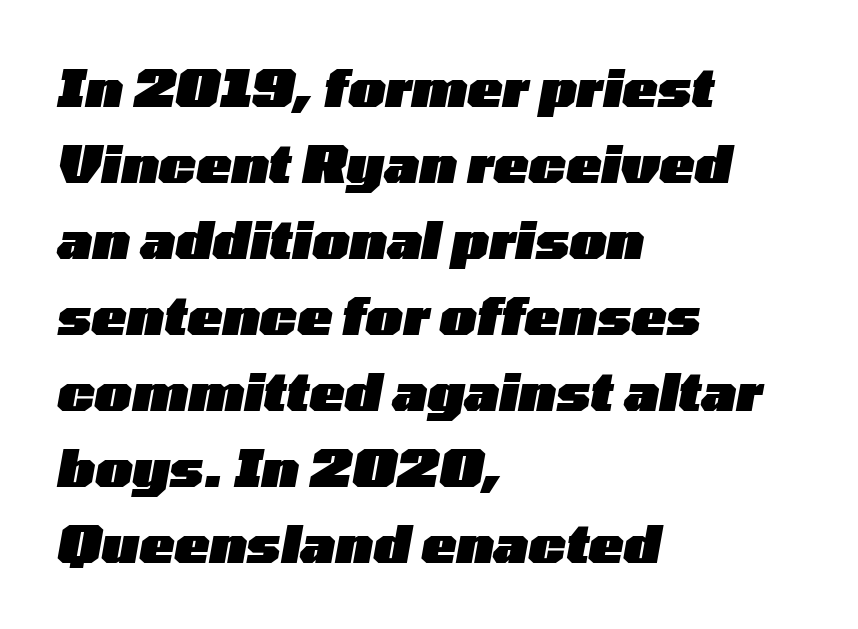
The image shows 52 px heavy, wide type, italic (leaning right); set left-aligned, normal line spacing (1.46x), normal letter spacing, not underlined; low stroke contrast and a medium x-height.
